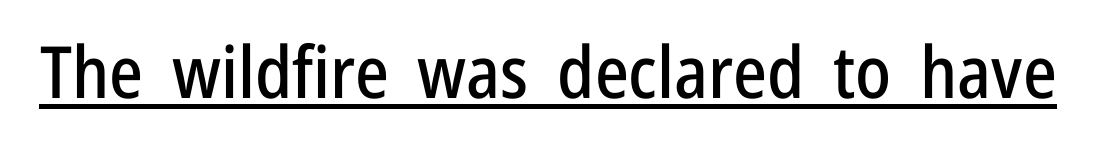
The image shows 72 px condensed sans-serif type, upright; set normal letter spacing, underlined; low stroke contrast and a medium x-height.
